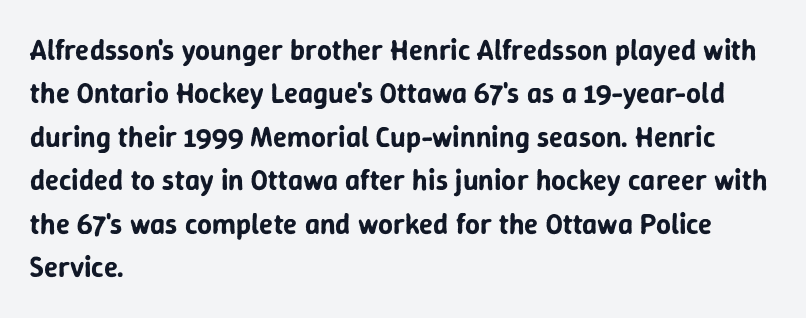
The image shows 29 px sans-serif type, upright; set left-aligned, normal line spacing (1.5x), normal letter spacing, not underlined; low stroke contrast and a medium x-height.
